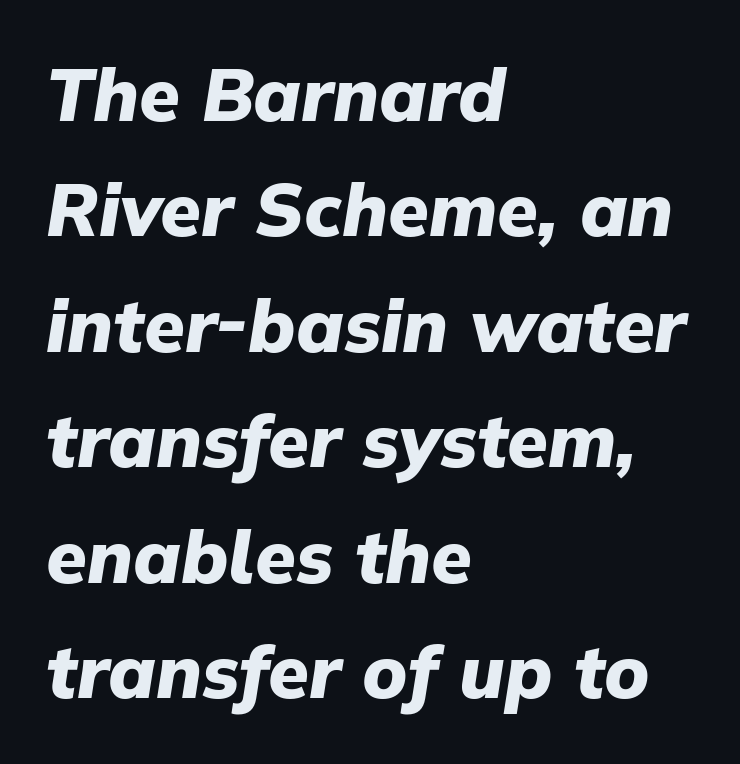
The image shows 74 px heavy type, italic (leaning right); set left-aligned, normal line spacing (1.56x), normal letter spacing, not underlined; low stroke contrast and a medium x-height.
